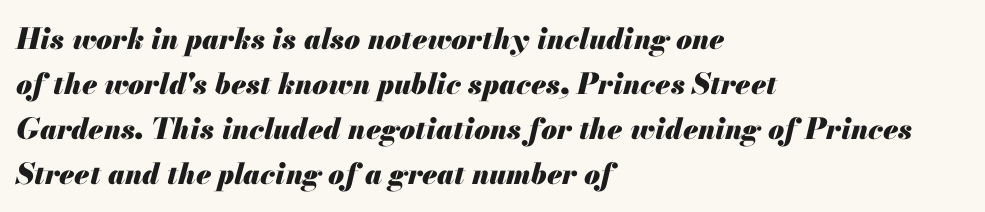
Q: Is the text bold? A: Yes.
Q: Is the text italic (slanted)? A: Yes, it leans right by about 13 degrees.
Q: Is the text underlined? A: No.
Q: How is the paragraph aligned? A: Left-aligned.
Q: Is the spacing between letters normal or unusually wide? A: Normal.
Q: Is the spacing between lines tight, normal or loose? A: Normal.
Q: Width (condensed, normal, or wide)? A: Normal.
Q: Stroke contrast? A: Medium.
Q: x-height? A: Small.
Q: Monospaced? A: No.
